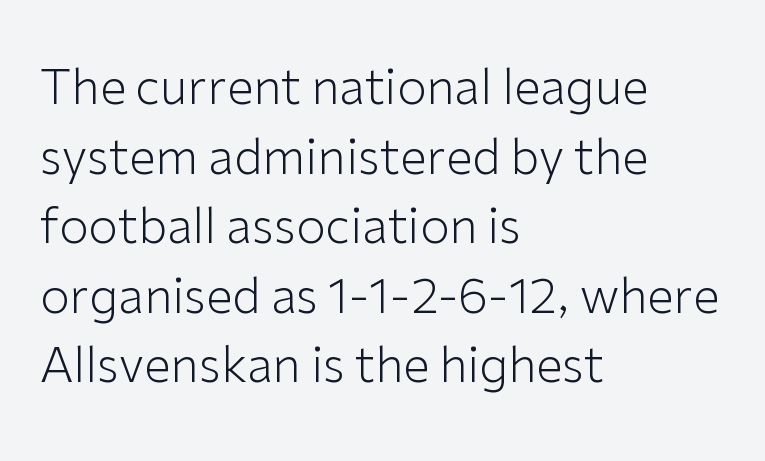
Honestly, there is no underline to notice here at all. Short and long lines alike share a common starting point at left. This sample uses an upright cut, with every glyph sitting square on the baseline. Students, note that the glyphs here touch the page at normal intervals.
